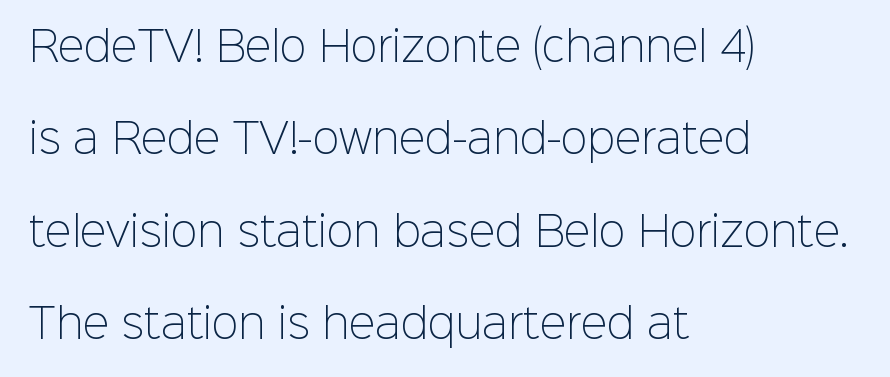
The image shows 40 px light sans-serif type, upright; set left-aligned, loose line spacing (2.31x), normal letter spacing, not underlined; low stroke contrast and a medium x-height.
